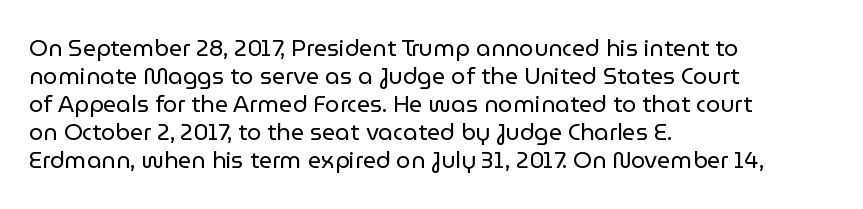
Q: Is the text bold? A: No.
Q: Is the text italic (slanted)? A: No, it is upright.
Q: Is the text underlined? A: No.
Q: How is the paragraph aligned? A: Left-aligned.
Q: Is the spacing between letters normal or unusually wide? A: Normal.
